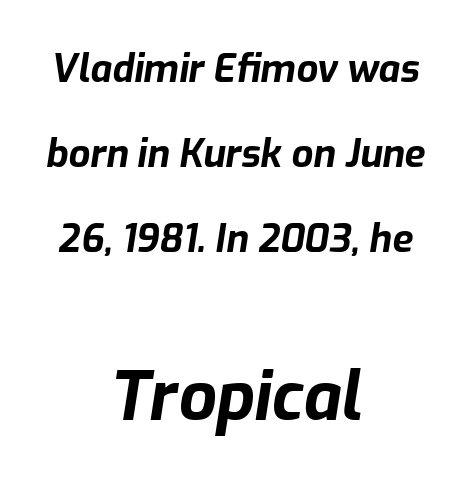
The image shows 67 px bold type, italic (leaning right); set centered, loose line spacing (2.24x), normal letter spacing, not underlined; the second (bottom) block is 1.76x larger; low stroke contrast and a medium x-height.
